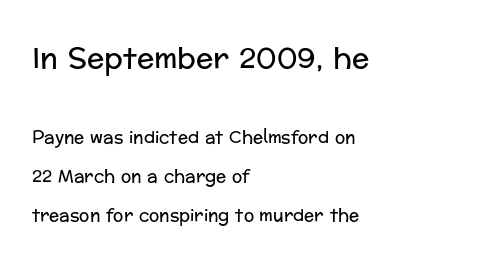
Q: Is the text bold? A: No.
Q: Is the text italic (slanted)? A: No, it is upright.
Q: Is the typeface a serif or a sans-serif typeface? A: Sans-serif.
Q: Is the text underlined? A: No.
Q: How is the paragraph aligned? A: Left-aligned.
Q: Is the spacing between letters normal or unusually wide? A: Normal.
Q: Is the spacing between lines tight, normal or loose? A: Loose.
Q: Which block of text is set in a larger size, the first (top) or the second (bottom)? A: The first (top) one.
Q: Width (condensed, normal, or wide)? A: Normal.
Q: Stroke contrast? A: Low.
Q: x-height? A: Medium.
Q: Monospaced? A: No.
